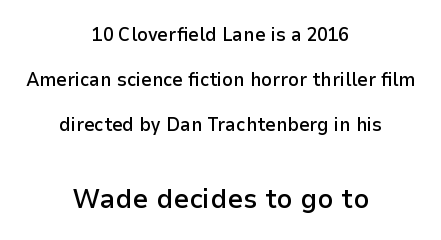
{"serif": "no", "italic": "no", "bold": "semi", "weight": "semibold", "width": "normal", "stroke_contrast": "low", "x_height": "medium", "monospaced": "no", "underline": "no", "align": "center", "line_spacing": "loose", "line_spacing_ratio": 2.38, "letter_spacing": "normal", "letter_spacing_em": 0.0, "larger_block": "second", "size_ratio": 1.47, "glyph_px": 28}
